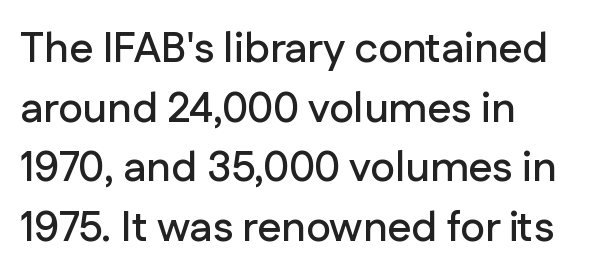
Q: Is the text italic (slanted)? A: No, it is upright.
Q: Is the typeface a serif or a sans-serif typeface? A: Sans-serif.
Q: Is the text underlined? A: No.
Q: How is the paragraph aligned? A: Left-aligned.
Q: Is the spacing between letters normal or unusually wide? A: Normal.
Q: Is the spacing between lines tight, normal or loose? A: Normal.
Q: Width (condensed, normal, or wide)? A: Normal.
Q: Stroke contrast? A: Low.
Q: x-height? A: Medium.
Q: Monospaced? A: No.
